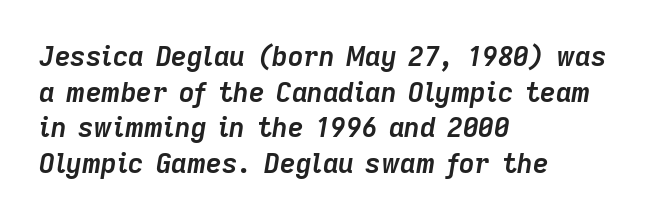
Q: Is the text bold? A: Yes.
Q: Is the text italic (slanted)? A: Yes, it leans right by about 9 degrees.
Q: Is the text underlined? A: No.
Q: How is the paragraph aligned? A: Left-aligned.
Q: Is the spacing between letters normal or unusually wide? A: Normal.
Q: Is the spacing between lines tight, normal or loose? A: Normal.
